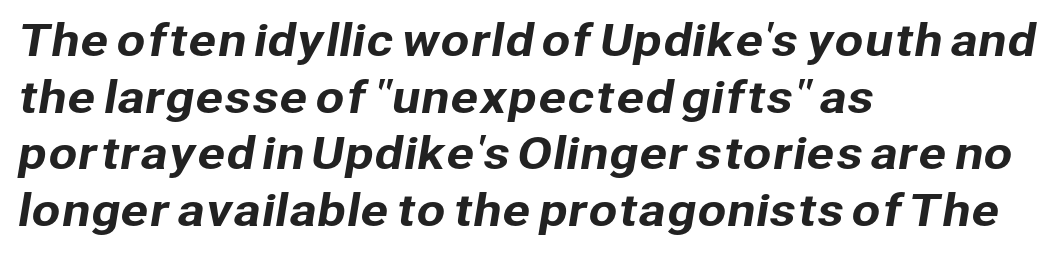
Q: Is the typeface a serif or a sans-serif typeface? A: Sans-serif.
Q: Is the text underlined? A: No.
Q: How is the paragraph aligned? A: Left-aligned.
Q: Is the spacing between letters normal or unusually wide? A: Normal.
Q: Is the spacing between lines tight, normal or loose? A: Normal.
Q: Width (condensed, normal, or wide)? A: Normal.
Q: Stroke contrast? A: Low.
Q: x-height? A: Medium.
Q: Monospaced? A: No.
